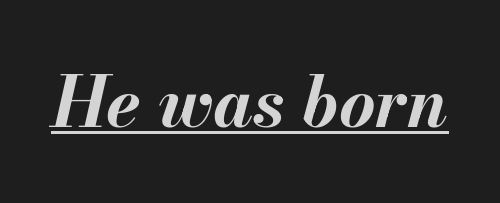
Q: Is the text bold? A: Yes.
Q: Is the text italic (slanted)? A: Yes, it leans right by about 13 degrees.
Q: Is the text underlined? A: Yes.
Q: Is the spacing between letters normal or unusually wide? A: Normal.
Q: Width (condensed, normal, or wide)? A: Normal.
Q: Stroke contrast? A: Medium.
Q: x-height? A: Small.
Q: Monospaced? A: No.
